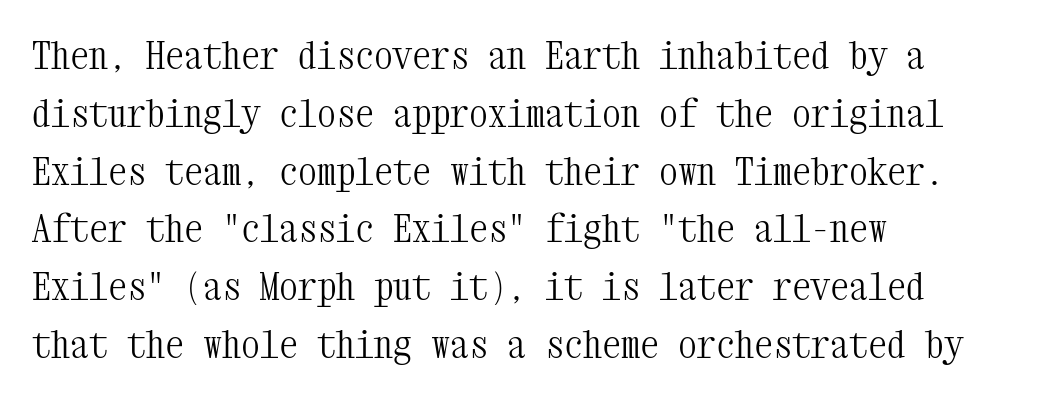
{"serif": "yes", "italic": "no", "bold": "no", "weight": "light", "width": "condensed", "stroke_contrast": "medium", "x_height": "medium", "monospaced": "yes", "underline": "no", "align": "left", "line_spacing": "normal", "line_spacing_ratio": 1.52, "letter_spacing": "normal", "letter_spacing_em": 0.0, "glyph_px": 38}
